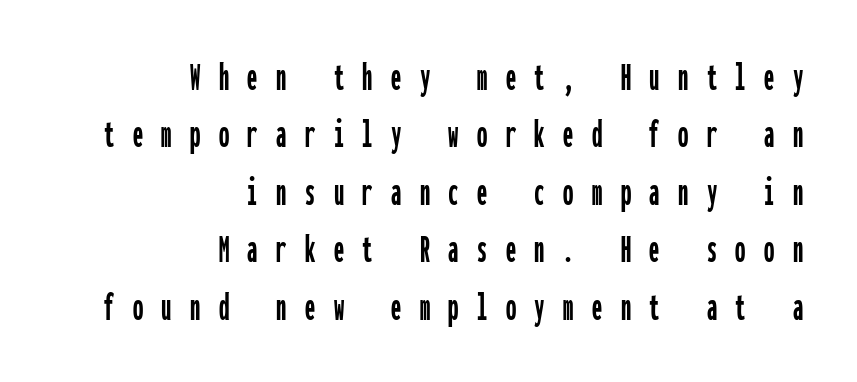
Q: Is the text italic (slanted)? A: No, it is upright.
Q: Is the typeface a serif or a sans-serif typeface? A: Sans-serif.
Q: Is the text underlined? A: No.
Q: How is the paragraph aligned? A: Right-aligned.
Q: Is the spacing between letters normal or unusually wide? A: Unusually wide.
Q: Is the spacing between lines tight, normal or loose? A: Normal.
Q: Width (condensed, normal, or wide)? A: Condensed.
Q: Stroke contrast? A: Low.
Q: x-height? A: Medium.
Q: Monospaced? A: Yes.
